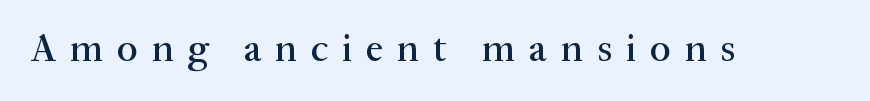
What stands out about the letter spacing? Its width — letters are far apart. Every stem runs plumb, perpendicular to the baseline. Letters rest on an invisible, unmarked baseline. Here the designer chose a conventional face with non-uniform glyph widths. Yep, those are serifs on the letters.
